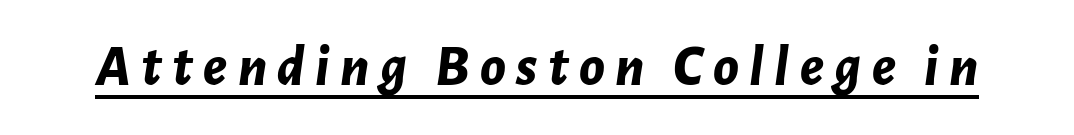
The image shows 58 px bold type, italic (leaning right); set underlined; low stroke contrast and a medium x-height.
